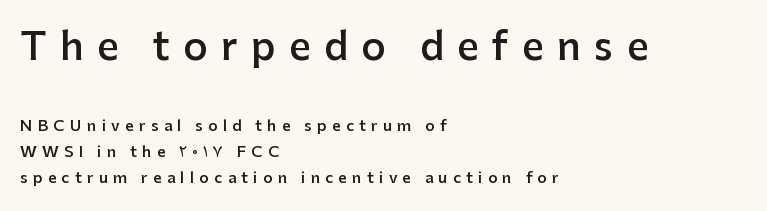
{"serif": "no", "italic": "no", "bold": "semi", "weight": "semibold", "width": "normal", "stroke_contrast": "low", "x_height": "medium", "monospaced": "no", "underline": "no", "align": "left", "line_spacing_ratio": 1.71, "letter_spacing": "wide", "letter_spacing_em": 0.35, "larger_block": "first", "size_ratio": 2.53, "glyph_px": 38}
